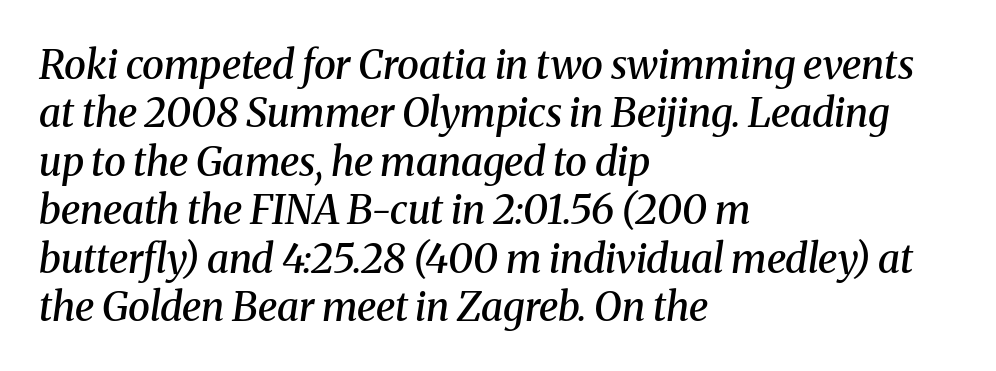
The image shows 40 px semibold serif type, italic (leaning right); set left-aligned, line spacing 1.21x, normal letter spacing, not underlined; medium stroke contrast and a medium x-height.
